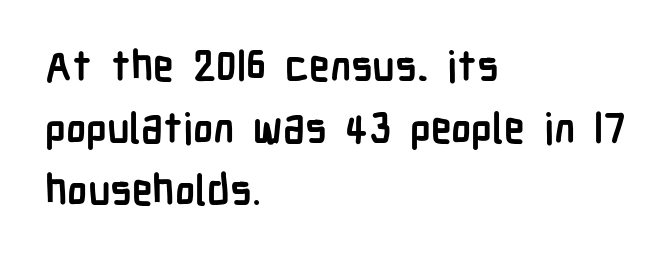
The image shows 42 px semibold, condensed sans-serif type, upright; set left-aligned, normal line spacing (1.48x), normal letter spacing, not underlined; low stroke contrast and a medium x-height.
